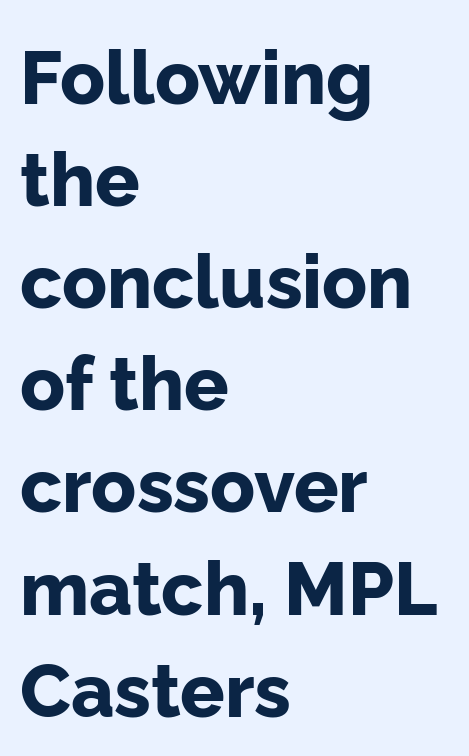
Q: Is the text bold? A: Yes.
Q: Is the text italic (slanted)? A: No, it is upright.
Q: Is the typeface a serif or a sans-serif typeface? A: Sans-serif.
Q: Is the text underlined? A: No.
Q: How is the paragraph aligned? A: Left-aligned.
Q: Is the spacing between letters normal or unusually wide? A: Normal.
Q: Is the spacing between lines tight, normal or loose? A: Normal.
Q: Width (condensed, normal, or wide)? A: Normal.
Q: Stroke contrast? A: Low.
Q: x-height? A: Medium.
Q: Monospaced? A: No.
